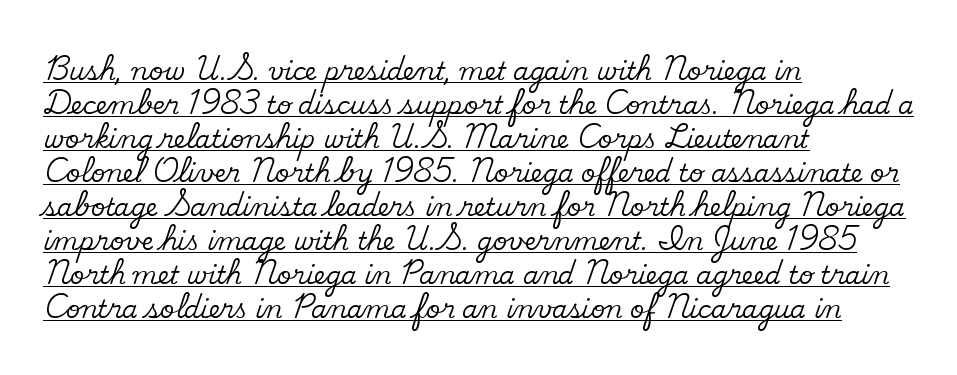
{"underline": "yes", "align": "left", "line_spacing": "normal", "line_spacing_ratio": 1.36, "letter_spacing": "normal", "letter_spacing_em": 0.0, "glyph_px": 25}
